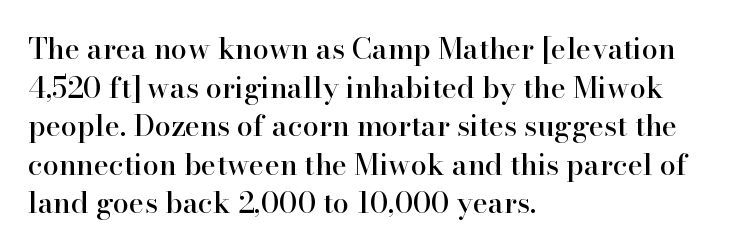
The image shows 29 px serif type, upright; set left-aligned, normal line spacing (1.33x), normal letter spacing, not underlined; high stroke contrast and a small x-height.
